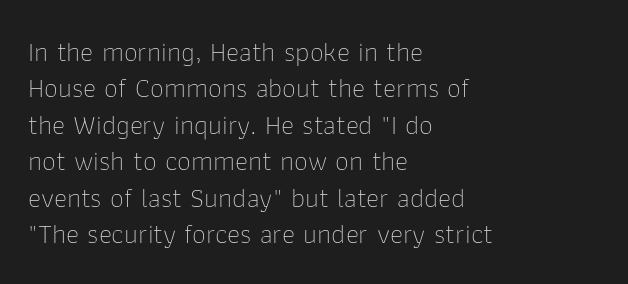
{"serif": "no", "italic": "no", "bold": "no", "weight": "thin", "width": "normal", "stroke_contrast": "low", "x_height": "medium", "monospaced": "no", "underline": "no", "align": "left", "line_spacing": "normal", "line_spacing_ratio": 1.3, "letter_spacing": "normal", "letter_spacing_em": 0.0, "glyph_px": 28}
